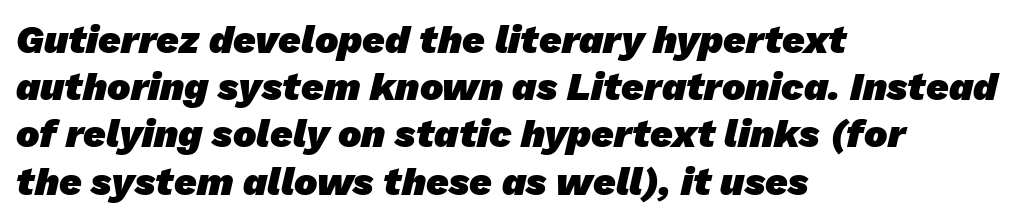
Descenders are the only things crossing below the line. Caption: standard tracking, unaltered. This sample has the flowing, uneven cadence of proportional lettering. These lines carry a lot of weight — the face is fully bold.
